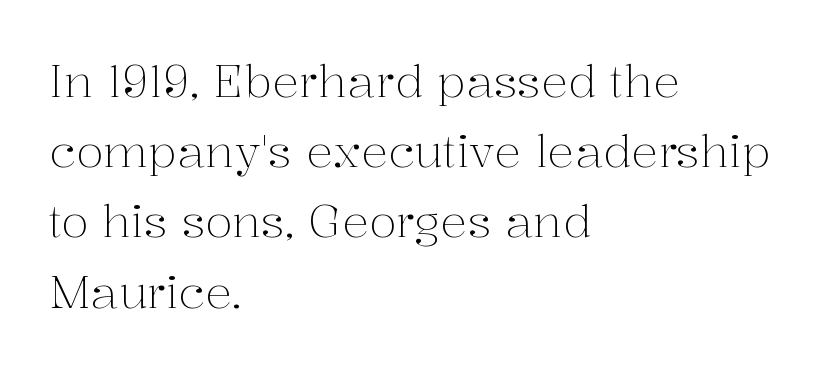
The image shows 45 px light serif type, upright; set left-aligned, normal line spacing (1.56x), normal letter spacing, not underlined; medium stroke contrast and a medium x-height.
